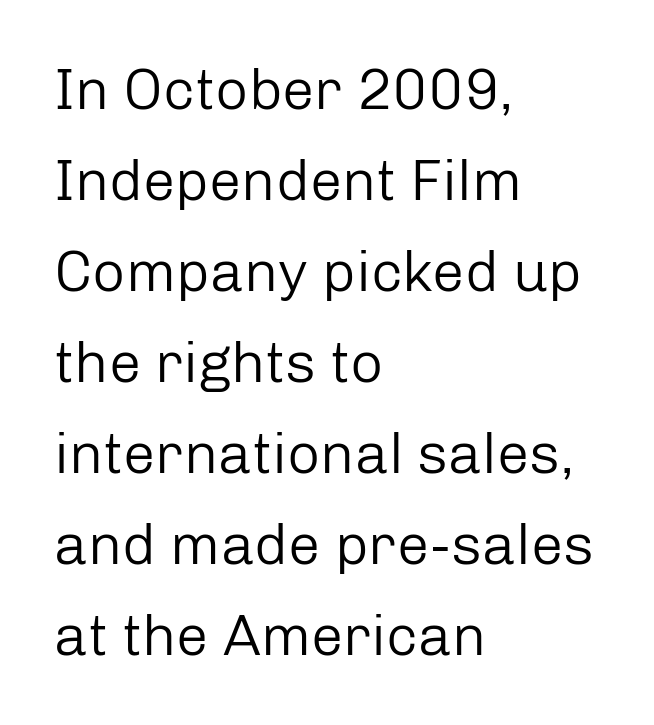
Q: Is the text bold? A: No.
Q: Is the text italic (slanted)? A: No, it is upright.
Q: Is the typeface a serif or a sans-serif typeface? A: Sans-serif.
Q: Is the text underlined? A: No.
Q: How is the paragraph aligned? A: Left-aligned.
Q: Is the spacing between letters normal or unusually wide? A: Normal.
Q: Is the spacing between lines tight, normal or loose? A: Normal.
Q: Width (condensed, normal, or wide)? A: Normal.
Q: Stroke contrast? A: Low.
Q: x-height? A: Medium.
Q: Monospaced? A: No.
